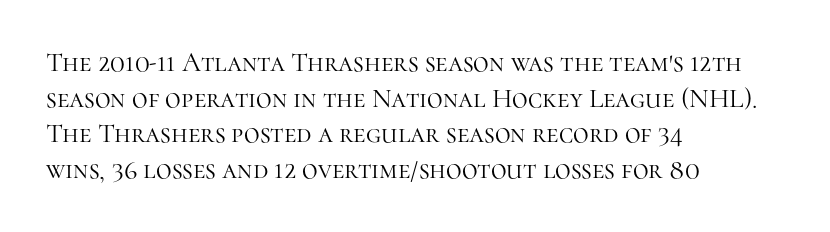
Notice how descenders clear the ascenders below comfortably — that's standard leading. Rule under the text: the space is simply empty. This rendering uses left alignment, leaving the right contour irregular. The type sits square on the baseline with zero lean. The font sits on the lighter half of the weight spectrum, regular included. The gaps between neighbouring characters are ordinary and unremarkable.
